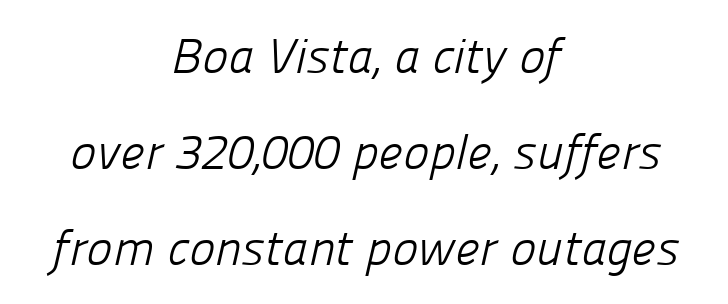
Centered paragraph, ragged on both sides. Summary of vertical rhythm: relaxed, with wide interline spacing. Note the varied advance widths — an 'i' is clearly narrower than an 'm'. Tracking value appears to be zero — textbook default spacing. Each letter's strokes conclude bluntly, with no projecting serifs.
